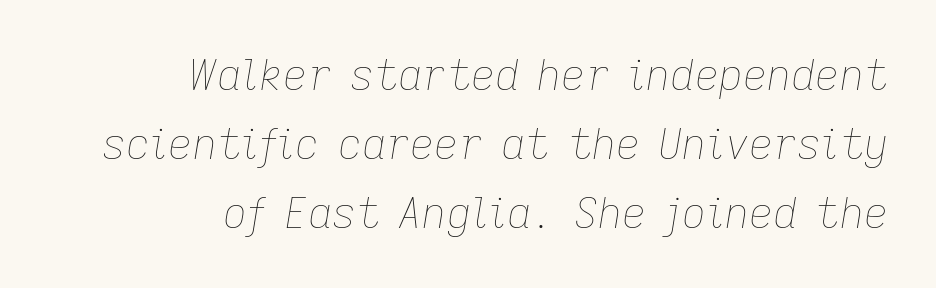
Q: Is the text bold? A: No.
Q: Is the text italic (slanted)? A: Yes, it leans right by about 9 degrees.
Q: Is the text underlined? A: No.
Q: How is the paragraph aligned? A: Right-aligned.
Q: Is the spacing between letters normal or unusually wide? A: Normal.
Q: Is the spacing between lines tight, normal or loose? A: Normal.
Q: Width (condensed, normal, or wide)? A: Normal.
Q: Stroke contrast? A: Low.
Q: x-height? A: Medium.
Q: Monospaced? A: No.
